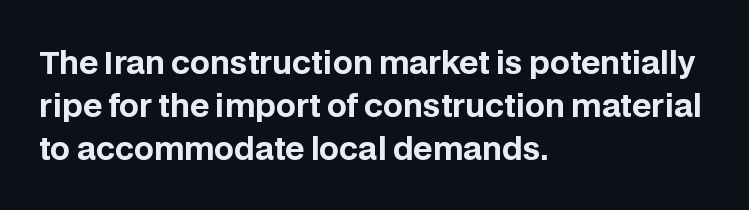
In terms of weight, the rendering is a true, heavy bold. The baseline area is clear. A normal amount of white space separates one row of letters from the next. Short note: letters normally spaced. Do the characters align in a grid? No, the font is proportional. These lines were composed using upright roman letters.
